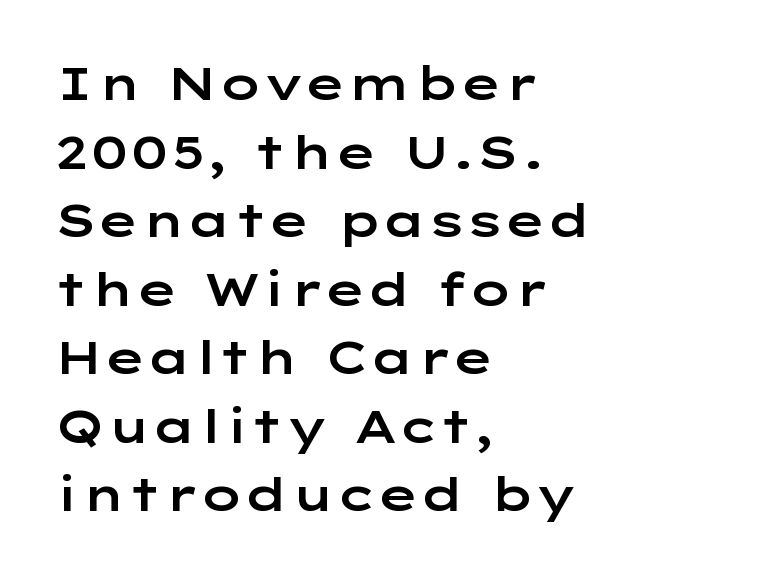
Notice how the passage keeps a crisp vertical edge on the left only. You could call the tracking neutral — neither tight nor loose. The specimen reads as upright at a glance. Does the type have serifs? No, each stem ends abruptly. Nobody drew a line under any word here. Normally led — the rows are evenly, conventionally spaced.
